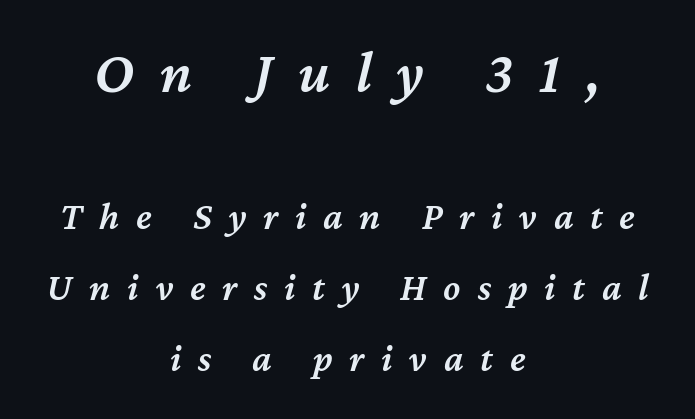
The image shows 59 px semibold type, italic (leaning right); set centered, line spacing 1.82x, unusually wide letter spacing (+0.43 em), not underlined; the first (top) block is 1.51x larger; medium stroke contrast and a medium x-height.
